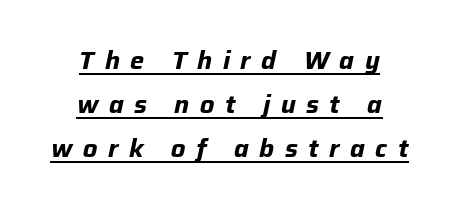
Q: Is the text bold? A: Yes.
Q: Is the text italic (slanted)? A: Yes, it leans right by about 12 degrees.
Q: Is the text underlined? A: Yes.
Q: How is the paragraph aligned? A: Centered.
Q: Is the spacing between letters normal or unusually wide? A: Unusually wide.
